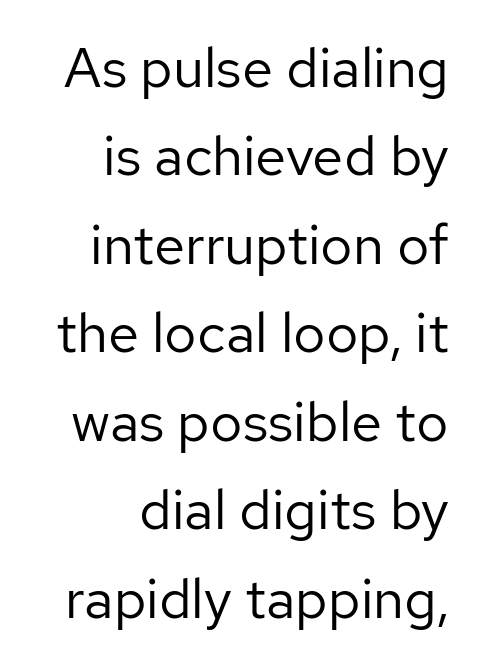
Q: Is the text bold? A: No.
Q: Is the text italic (slanted)? A: No, it is upright.
Q: Is the typeface a serif or a sans-serif typeface? A: Sans-serif.
Q: Is the text underlined? A: No.
Q: How is the paragraph aligned? A: Right-aligned.
Q: Is the spacing between letters normal or unusually wide? A: Normal.
Q: Is the spacing between lines tight, normal or loose? A: Normal.
Q: Width (condensed, normal, or wide)? A: Normal.
Q: Stroke contrast? A: Low.
Q: x-height? A: Medium.
Q: Monospaced? A: No.
